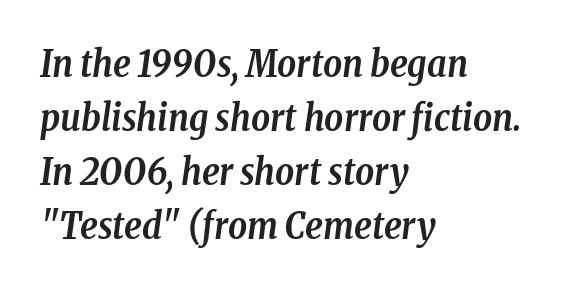
Q: Is the text bold? A: Yes.
Q: Is the text italic (slanted)? A: Yes, it leans right by about 8 degrees.
Q: Is the typeface a serif or a sans-serif typeface? A: Serif.
Q: Is the text underlined? A: No.
Q: How is the paragraph aligned? A: Left-aligned.
Q: Is the spacing between letters normal or unusually wide? A: Normal.
Q: Is the spacing between lines tight, normal or loose? A: Normal.
Q: Width (condensed, normal, or wide)? A: Condensed.
Q: Stroke contrast? A: Low.
Q: x-height? A: Medium.
Q: Monospaced? A: No.
